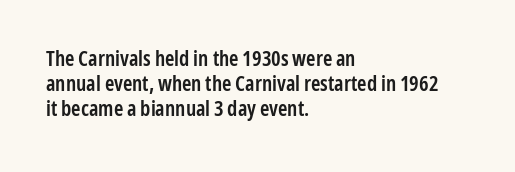
Stems and bowls a touch heavier than normal — semibold. This sample uses plain, unmodified letter spacing. The text block is weighted toward the left margin, trailing off unevenly rightward. Do the letters lean? They stand straight. Beneath every word, the page is bare.
